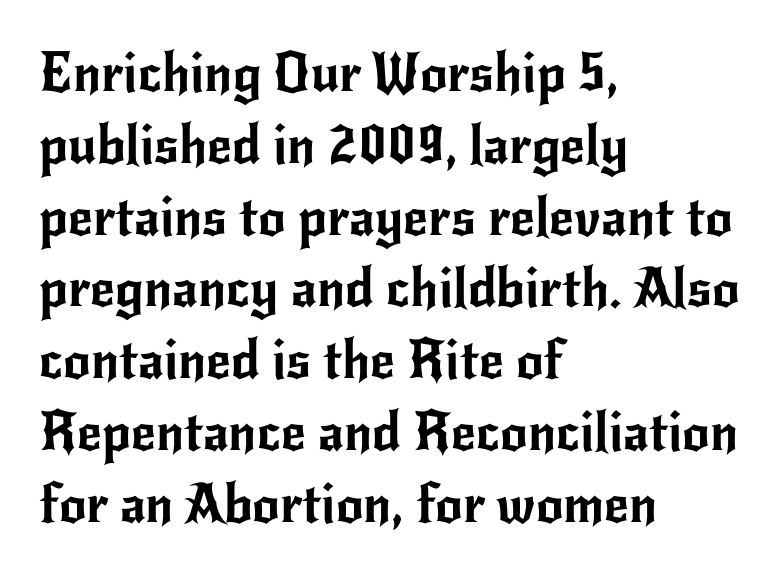
{"serif": "no", "italic": "no", "width": "normal", "stroke_contrast": "low", "x_height": "small", "monospaced": "no", "underline": "no", "align": "left", "line_spacing": "normal", "line_spacing_ratio": 1.33, "letter_spacing": "normal", "letter_spacing_em": 0.0, "glyph_px": 54}
